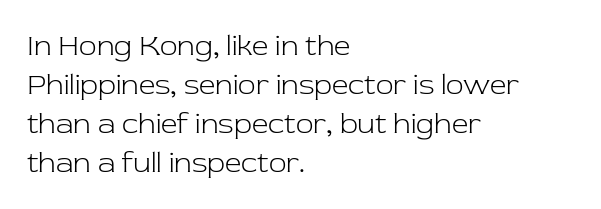
The area under the type is left untouched. Posture: upright roman. These lines are rendered in a variable-pitch font. Teacher's note: observe the even left margin — that is flush-left alignment. The font sits on the lighter half of the weight spectrum, regular included.
